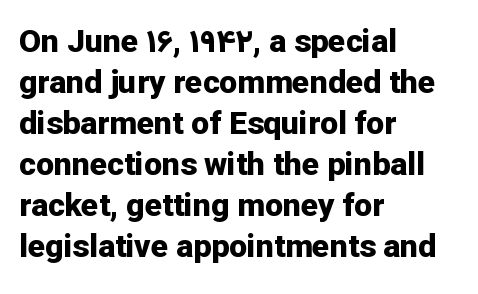
Baseline-to-baseline distance is the conventional proportion of letter height. Looks like regular typesetting: each glyph gets only the width it needs. Horizontal alignment here is leftward, the default for most running prose. Caption: bold face, heavy strokes. Short note: letters normally spaced.
